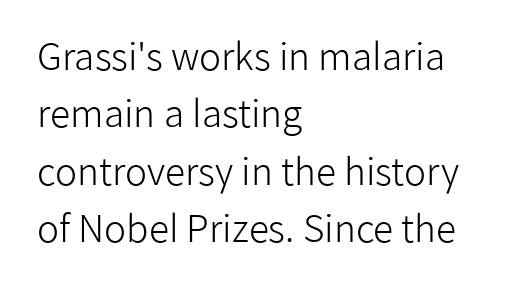
{"serif": "no", "italic": "no", "bold": "no", "weight": "light", "width": "normal", "stroke_contrast": "low", "x_height": "medium", "monospaced": "no", "underline": "no", "align": "left", "line_spacing": "normal", "line_spacing_ratio": 1.55, "letter_spacing": "normal", "letter_spacing_em": 0.0, "glyph_px": 37}
